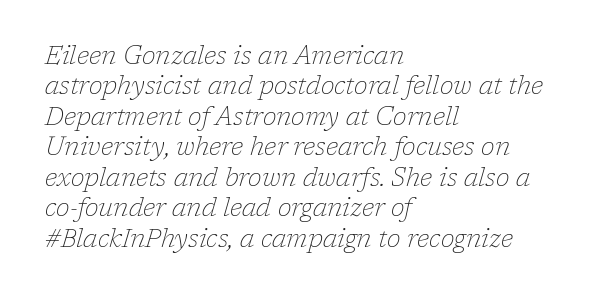
Q: Is the text bold? A: No.
Q: Is the text italic (slanted)? A: Yes, it leans right by about 17 degrees.
Q: Is the text underlined? A: No.
Q: How is the paragraph aligned? A: Left-aligned.
Q: Is the spacing between letters normal or unusually wide? A: Normal.
